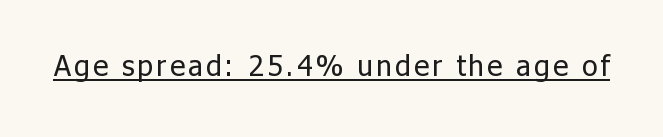
The image shows 29 px regular-weight sans-serif type, upright; set underlined; low stroke contrast and a medium x-height.
